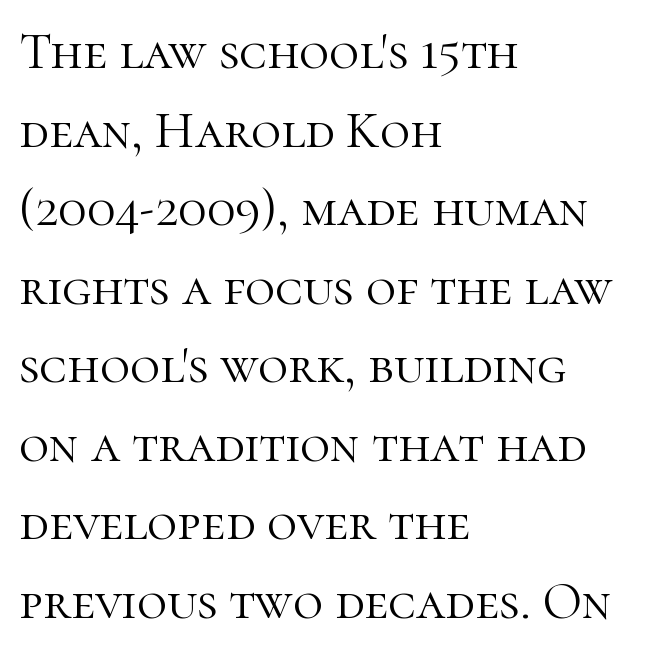
Q: Is the text bold? A: No.
Q: Is the text italic (slanted)? A: No, it is upright.
Q: Is the typeface a serif or a sans-serif typeface? A: Serif.
Q: Is the text underlined? A: No.
Q: How is the paragraph aligned? A: Left-aligned.
Q: Is the spacing between letters normal or unusually wide? A: Normal.
Q: Is the spacing between lines tight, normal or loose? A: Normal.
Q: Width (condensed, normal, or wide)? A: Normal.
Q: Stroke contrast? A: High.
Q: x-height? A: Medium.
Q: Monospaced? A: No.
